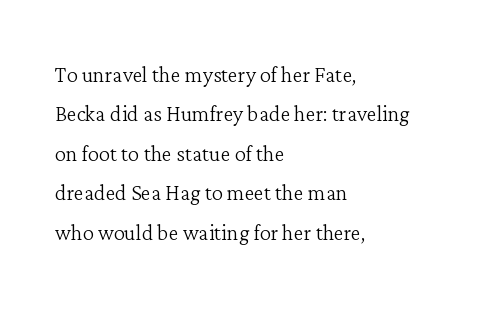
Tall strokes in this sample are plumb rather than angled. Descenders hang freely into open space. Counters stay open thanks to moderate or lighter strokes. The passage shown stacks its lines at a standard gap.
